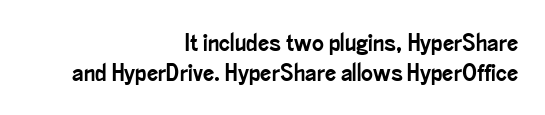
The image shows 25 px text type, upright; set right-aligned, line spacing 1.2x, normal letter spacing, not underlined.
